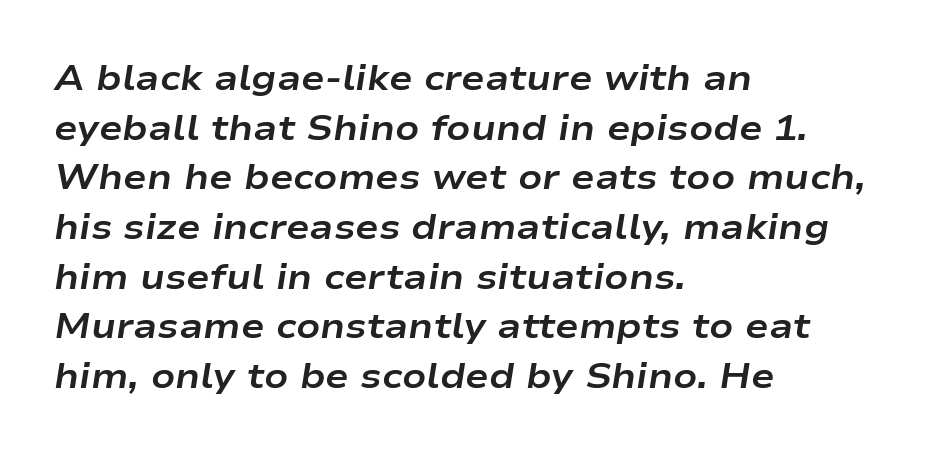
The image shows 35 px bold, wide type, italic (leaning right); set left-aligned, normal line spacing (1.42x), normal letter spacing, not underlined; low stroke contrast and a medium x-height.
